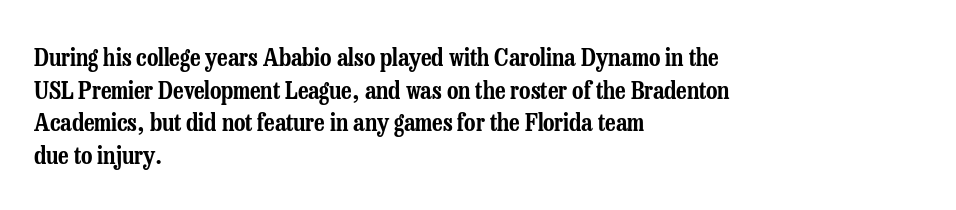
{"italic": "no", "underline": "no", "align": "left", "line_spacing": "normal", "line_spacing_ratio": 1.31, "letter_spacing": "normal", "letter_spacing_em": 0.0, "glyph_px": 25}
